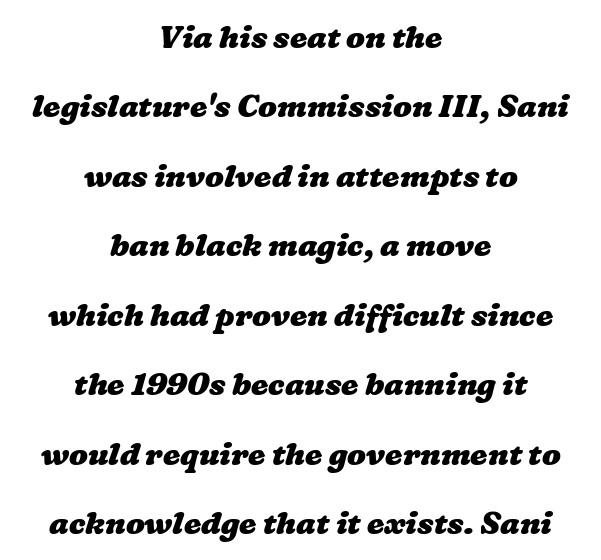
The image shows 31 px heavy, wide type; set centered, loose line spacing (2.24x), normal letter spacing, not underlined; low stroke contrast and a medium x-height.
